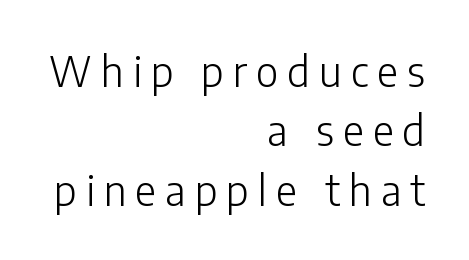
The image shows 41 px light sans-serif type, upright; set right-aligned, normal line spacing (1.45x), unusually wide letter spacing (+0.22 em), not underlined; low stroke contrast and a medium x-height.
